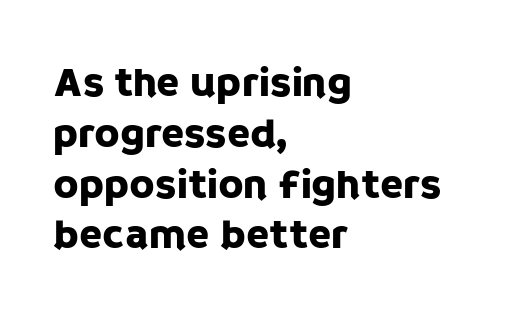
The image shows 42 px sans-serif type, upright; set left-aligned, line spacing 1.21x, normal letter spacing, not underlined; low stroke contrast and a large x-height.
